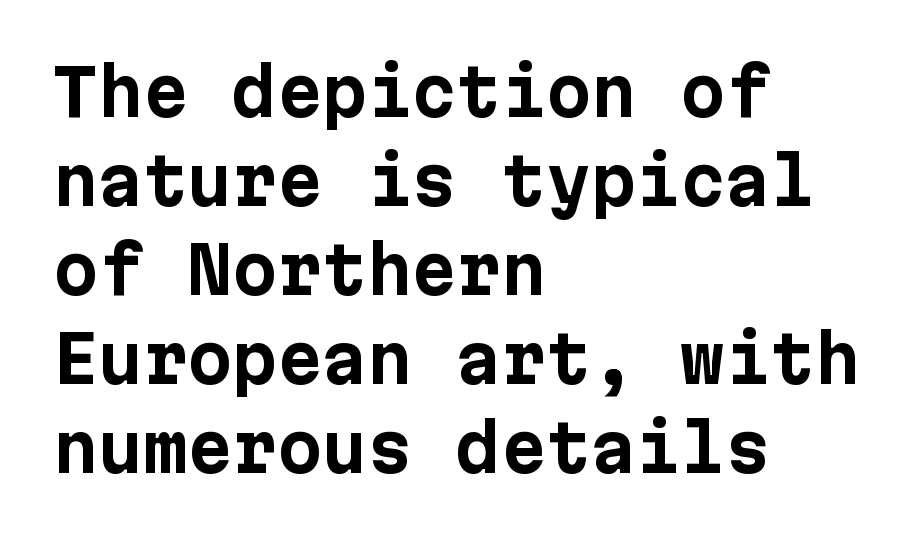
The image shows 64 px bold sans-serif type, upright; set left-aligned, normal line spacing (1.39x), normal letter spacing, not underlined; low stroke contrast and a medium x-height.
